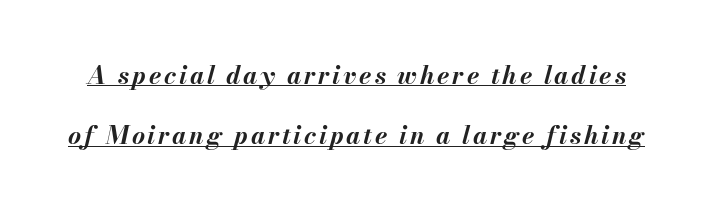
The image shows 25 px bold type, italic (leaning right); set loose line spacing (2.42x), underlined.
